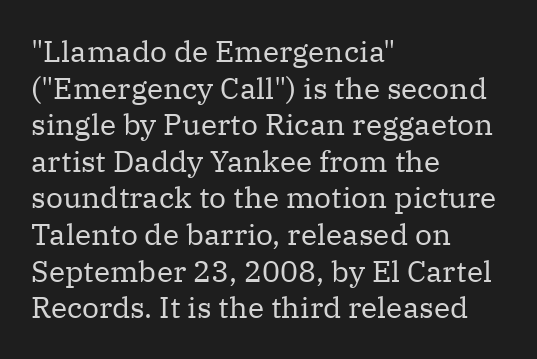
Vertical strokes here are truly vertical. On a weight scale, this lands at 450 or below. In terms of letterform style, serifs are clearly present. The rendering keeps characters at their native spacing.
